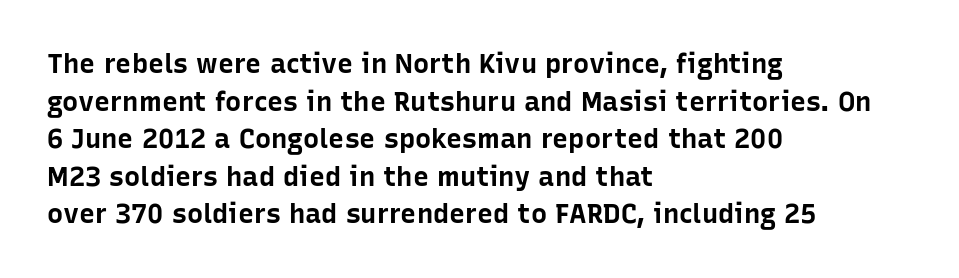
Q: Is the text bold? A: Yes.
Q: Is the text italic (slanted)? A: No, it is upright.
Q: Is the text underlined? A: No.
Q: How is the paragraph aligned? A: Left-aligned.
Q: Is the spacing between letters normal or unusually wide? A: Normal.
Q: Is the spacing between lines tight, normal or loose? A: Normal.
